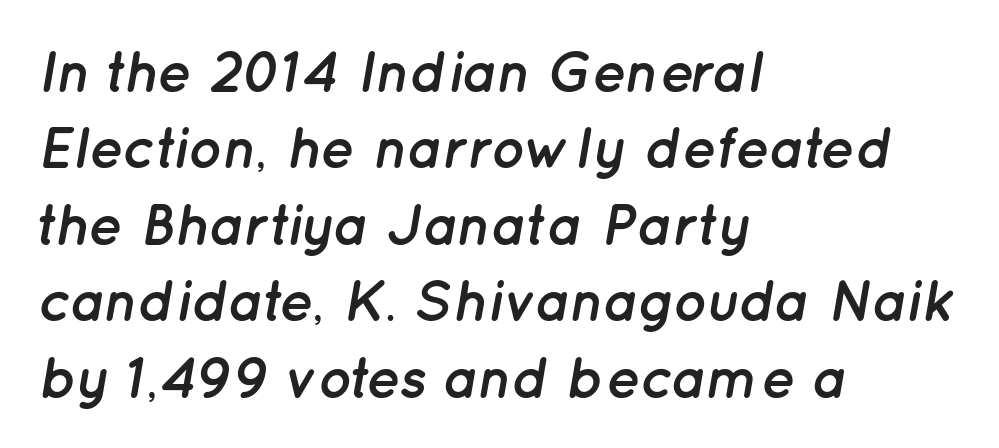
Slanted lettering throughout. The string is rendered with underlining switched off. Whoever set this chose a conventional vertical rhythm. Do the characters align in a grid? No, the font is proportional. Its strokes are broad and dark, the hallmark of bold type.
